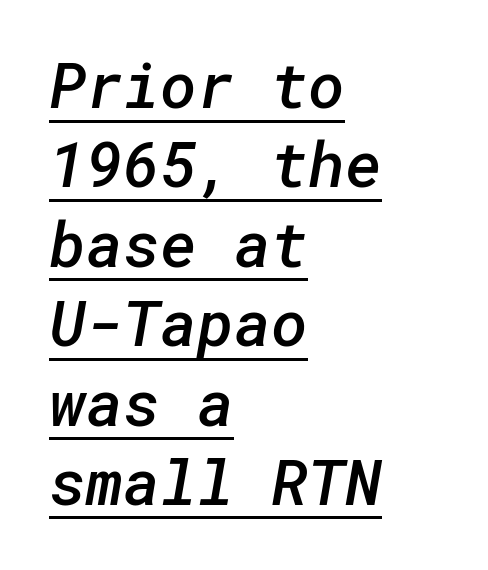
The image shows 63 px semibold sans-serif type; set left-aligned, normal line spacing (1.26x), normal letter spacing, underlined; low stroke contrast and a medium x-height.
